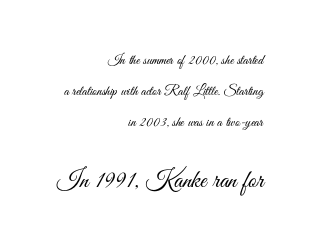
Typesetter's note — lower block bumped up in size, upper block left smaller. The line texture is even and compact thanks to regular tracking. The lines in this sample share a right terminus and differ only in where they begin. The baseline area is clear. The cut favours lightness, reaching ordinary text weight at its darkest.
